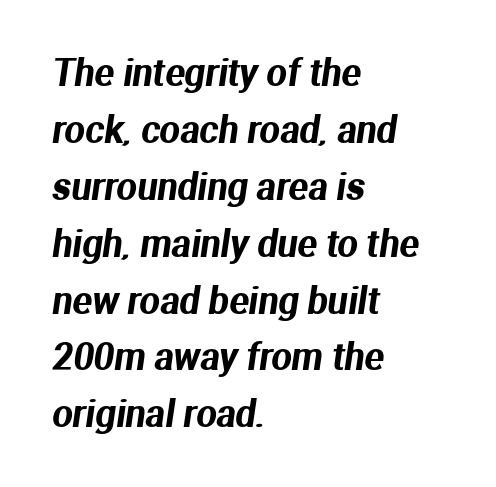
The image shows 36 px sans-serif type; set left-aligned, normal line spacing (1.58x), normal letter spacing, not underlined; medium stroke contrast and a medium x-height.
